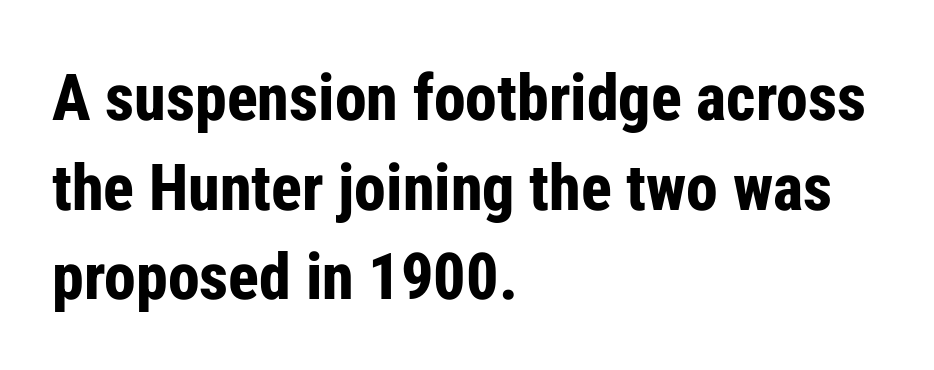
The compositor pushed each line to the left boundary. Bare-footed words on every line. Think of a printed novel: that variable character pitch is what you see here. Heavy-handed strokes throughout: this text is bold.
